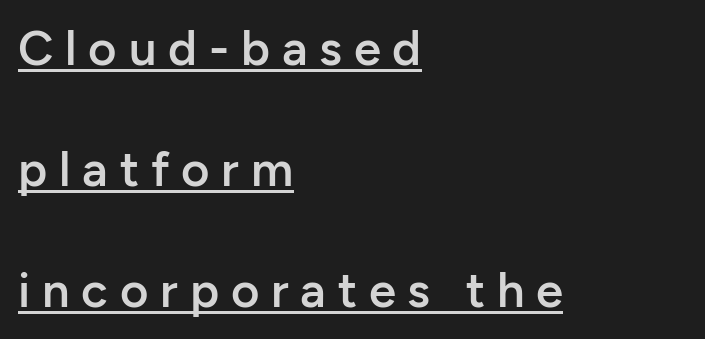
The image shows 49 px semibold sans-serif type, upright; set left-aligned, loose line spacing (2.47x), unusually wide letter spacing (+0.24 em), underlined; low stroke contrast and a medium x-height.
